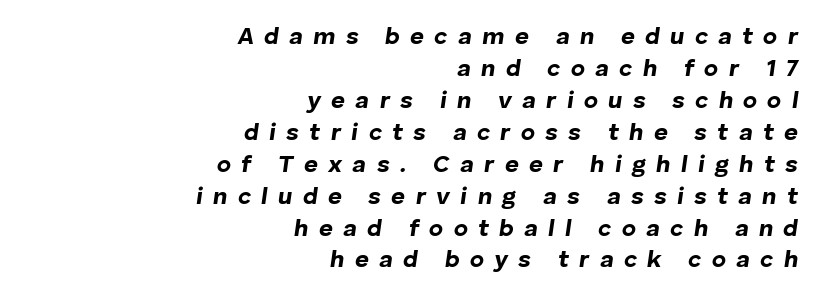
The image shows 24 px bold type, italic (leaning right); set right-aligned, normal line spacing (1.33x), unusually wide letter spacing (+0.43 em), not underlined.
